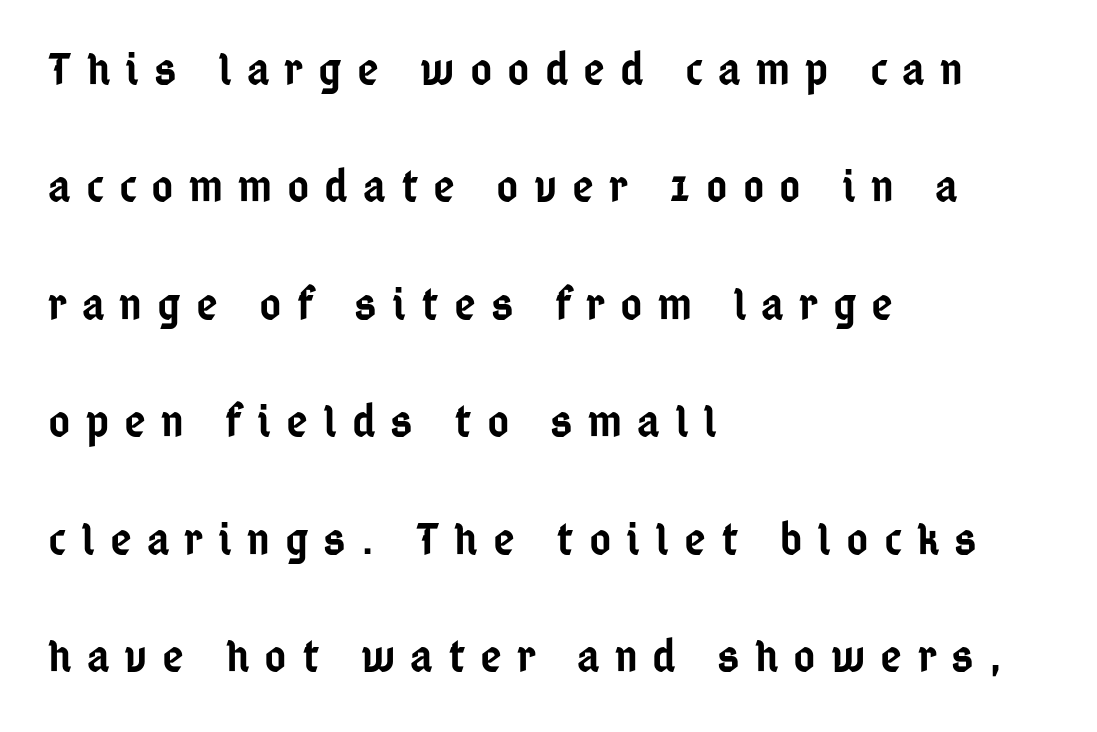
The image shows 47 px semibold, condensed sans-serif type, upright; set left-aligned, loose line spacing (2.5x), unusually wide letter spacing (+0.32 em), not underlined; low stroke contrast and a medium x-height.
